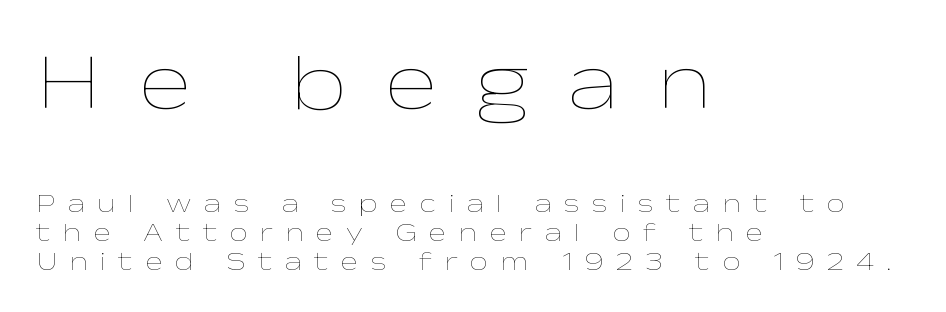
{"italic": "no", "bold": "no", "weight": "thin", "width": "wide", "stroke_contrast": "low", "x_height": "medium", "monospaced": "no", "underline": "no", "align": "left", "line_spacing": "tight", "line_spacing_ratio": 1.12, "letter_spacing": "wide", "letter_spacing_em": 0.48, "larger_block": "first", "size_ratio": 3.04, "glyph_px": 79}
